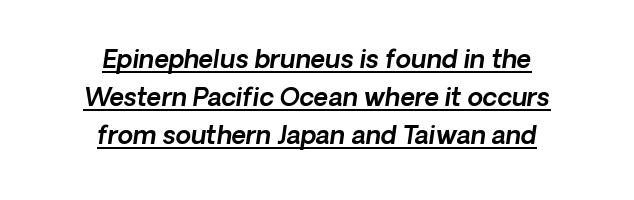
{"underline": "yes", "align": "center", "line_spacing": "normal", "line_spacing_ratio": 1.52, "letter_spacing": "normal", "letter_spacing_em": 0.0, "glyph_px": 25}
